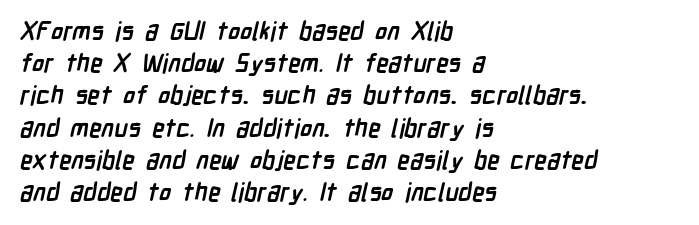
{"bold": "yes", "underline": "no", "align": "left", "line_spacing": "normal", "line_spacing_ratio": 1.29, "letter_spacing": "normal", "letter_spacing_em": 0.0, "glyph_px": 25}
